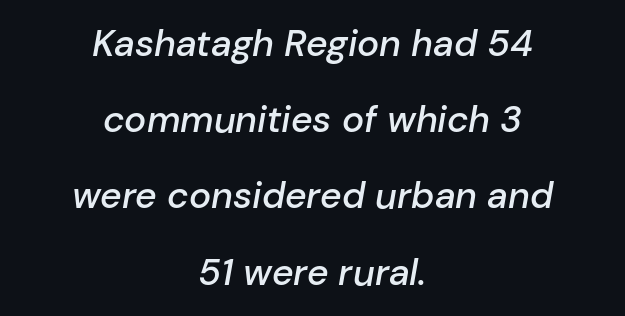
The area under the type is left untouched. Look at the tracking — it's just the regular setting, nothing added. Is this a fixed-width face? No — the glyphs have proportional, varying widths. In CSS terms this would be text-align: center. The glyphs have the mass of a demibold cut, below bold.
